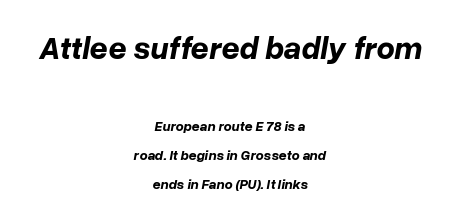
{"italic": "yes", "lean": "right", "slant_degrees": 10, "bold": "yes", "weight": "bold", "width": "normal", "stroke_contrast": "low", "x_height": "medium", "monospaced": "no", "underline": "no", "align": "center", "line_spacing": "loose", "line_spacing_ratio": 2.05, "letter_spacing": "normal", "letter_spacing_em": 0.0, "larger_block": "first", "size_ratio": 2.29, "glyph_px": 32}
